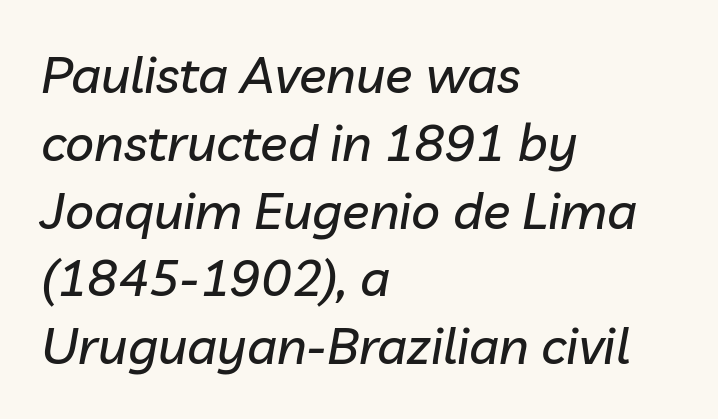
The image shows 51 px text type, italic (leaning right); set left-aligned, normal line spacing (1.33x), normal letter spacing, not underlined; low stroke contrast and a medium x-height.
